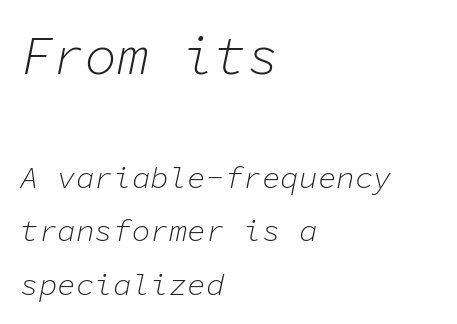
Q: Is the text bold? A: No.
Q: Is the text italic (slanted)? A: Yes, it leans right by about 11 degrees.
Q: Is the text underlined? A: No.
Q: How is the paragraph aligned? A: Left-aligned.
Q: Is the spacing between letters normal or unusually wide? A: Normal.
Q: Which block of text is set in a larger size, the first (top) or the second (bottom)? A: The first (top) one.
Q: Width (condensed, normal, or wide)? A: Normal.
Q: Stroke contrast? A: Low.
Q: x-height? A: Medium.
Q: Monospaced? A: Yes.
